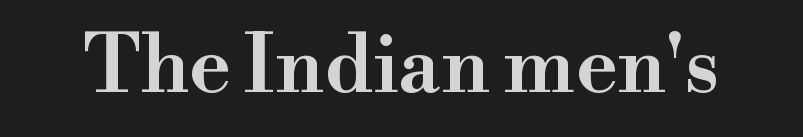
Q: Is the text italic (slanted)? A: No, it is upright.
Q: Is the typeface a serif or a sans-serif typeface? A: Serif.
Q: Is the text underlined? A: No.
Q: Is the spacing between letters normal or unusually wide? A: Normal.
Q: Width (condensed, normal, or wide)? A: Wide.
Q: Stroke contrast? A: High.
Q: x-height? A: Small.
Q: Monospaced? A: No.
